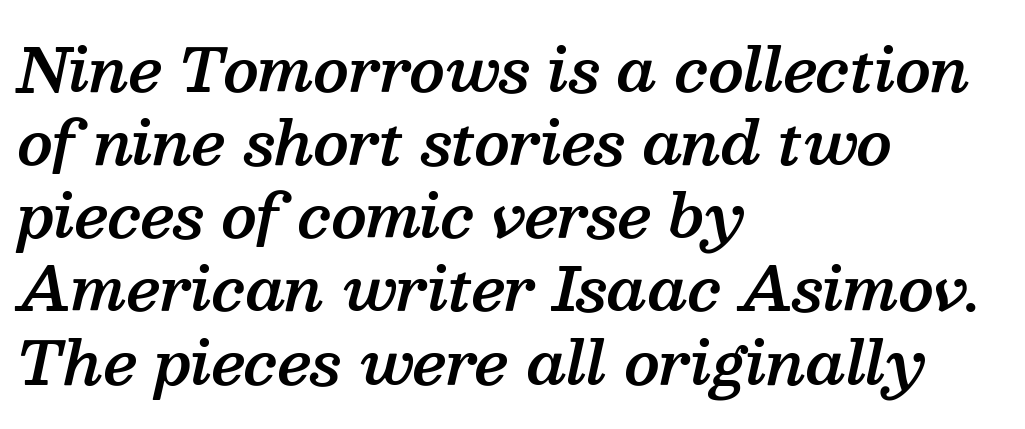
{"serif": "yes", "italic": "yes", "lean": "right", "slant_degrees": 13, "bold": "semi", "weight": "semibold", "width": "normal", "stroke_contrast": "medium", "x_height": "medium", "monospaced": "no", "underline": "no", "align": "left", "line_spacing_ratio": 1.24, "letter_spacing": "normal", "letter_spacing_em": 0.0, "glyph_px": 59}
